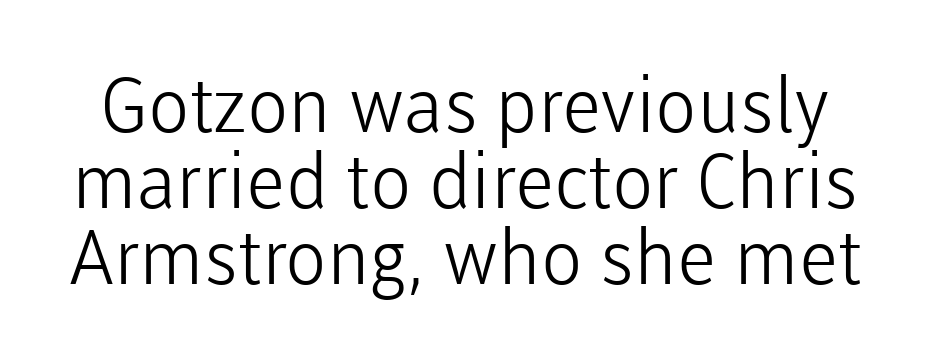
In terms of leading, this rendering errs on the cramped side. Font category for this specimen: sans-serif. The passage shown is not underscored anywhere. The passage shown is typed in a proportional face where columns would drift.
